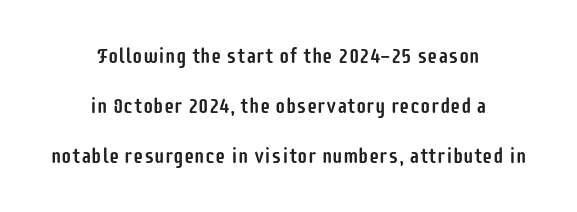
{"italic": "no", "underline": "no", "align": "center", "line_spacing": "loose", "line_spacing_ratio": 2.37, "letter_spacing": "normal", "letter_spacing_em": 0.0, "glyph_px": 21}
